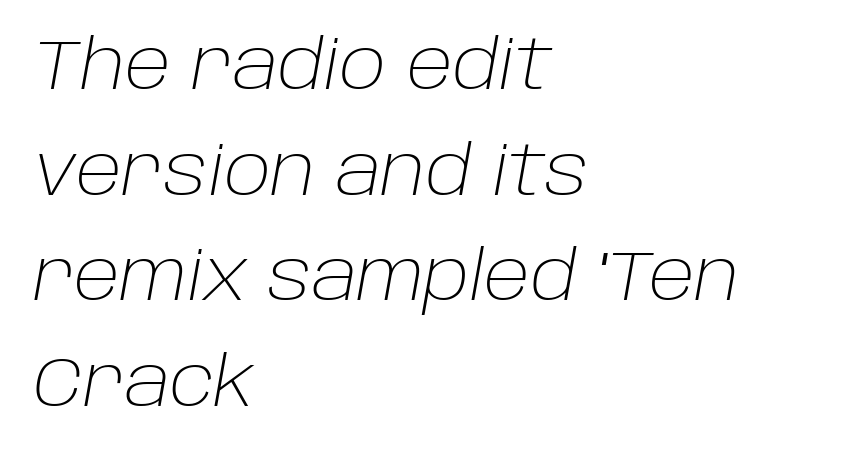
The image shows 69 px light type, italic (leaning right); set left-aligned, normal line spacing (1.53x), normal letter spacing, not underlined; low stroke contrast and a large x-height.
